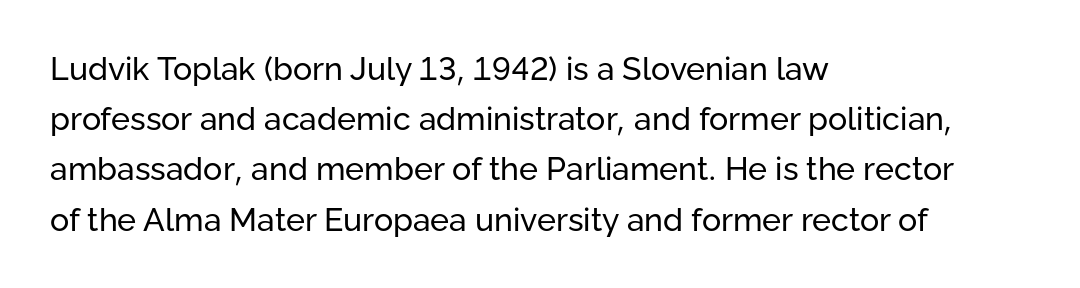
Q: Is the text bold? A: No.
Q: Is the text italic (slanted)? A: No, it is upright.
Q: Is the typeface a serif or a sans-serif typeface? A: Sans-serif.
Q: Is the text underlined? A: No.
Q: How is the paragraph aligned? A: Left-aligned.
Q: Is the spacing between letters normal or unusually wide? A: Normal.
Q: Is the spacing between lines tight, normal or loose? A: Normal.
Q: Width (condensed, normal, or wide)? A: Normal.
Q: Stroke contrast? A: Low.
Q: x-height? A: Medium.
Q: Monospaced? A: No.
